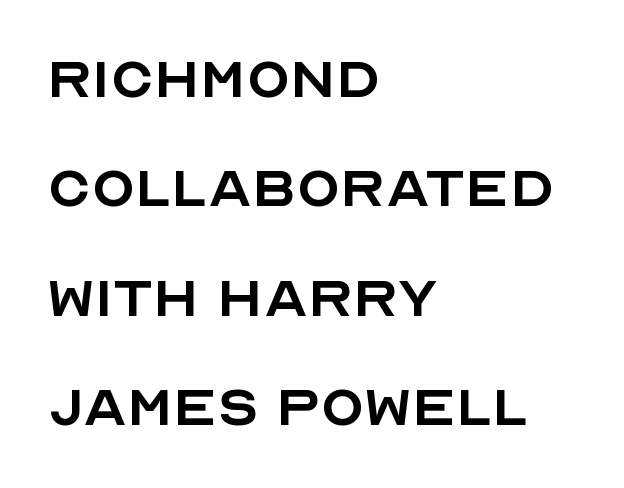
The image shows 71 px regular-weight sans-serif type, upright; set left-aligned, normal line spacing (1.54x), normal letter spacing, not underlined; a large x-height.
